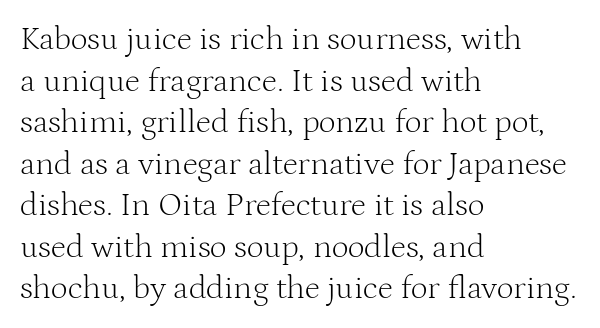
Casual observation: everything's shoved over to the left. Nobody drew a line under any word here. Each stroke keeps to a modest, everyday thickness or less. This rendering leaves character spacing at its baseline value. A typesetter would call this proportional, since set widths differ per character. These lines are composed in type with serifs.
